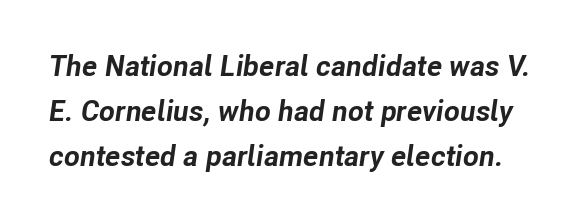
Q: Is the text bold? A: Yes.
Q: Is the text italic (slanted)? A: Yes, it leans right by about 8 degrees.
Q: Is the text underlined? A: No.
Q: Is the spacing between letters normal or unusually wide? A: Normal.
Q: Is the spacing between lines tight, normal or loose? A: Normal.
Q: Width (condensed, normal, or wide)? A: Normal.
Q: Stroke contrast? A: Low.
Q: x-height? A: Medium.
Q: Monospaced? A: No.
